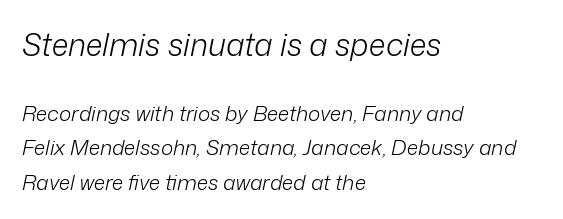
Q: Is the text bold? A: No.
Q: Is the text italic (slanted)? A: Yes, it leans right by about 12 degrees.
Q: Is the text underlined? A: No.
Q: How is the paragraph aligned? A: Left-aligned.
Q: Is the spacing between letters normal or unusually wide? A: Normal.
Q: Is the spacing between lines tight, normal or loose? A: Normal.
Q: Which block of text is set in a larger size, the first (top) or the second (bottom)? A: The first (top) one.
Q: Width (condensed, normal, or wide)? A: Normal.
Q: Stroke contrast? A: Low.
Q: x-height? A: Medium.
Q: Monospaced? A: No.
